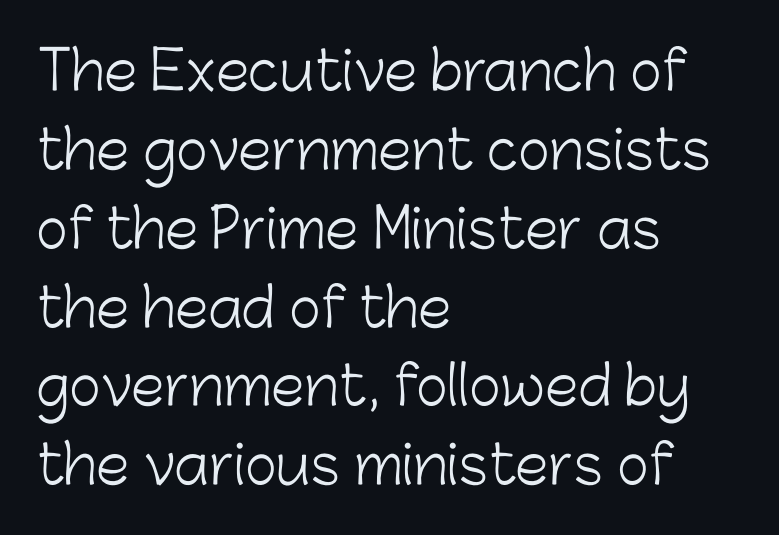
Q: Is the text bold? A: No.
Q: Is the text italic (slanted)? A: No, it is upright.
Q: Is the typeface a serif or a sans-serif typeface? A: Sans-serif.
Q: Is the text underlined? A: No.
Q: How is the paragraph aligned? A: Left-aligned.
Q: Is the spacing between letters normal or unusually wide? A: Normal.
Q: Is the spacing between lines tight, normal or loose? A: Normal.
Q: Width (condensed, normal, or wide)? A: Normal.
Q: Stroke contrast? A: Low.
Q: x-height? A: Medium.
Q: Monospaced? A: No.
